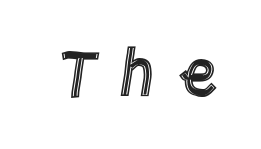
Rule under the text: the space is simply empty. Honestly, the letter spacing is so wide it's the main thing you notice. Spacing verdict: proportional, widths tailored to each character.
